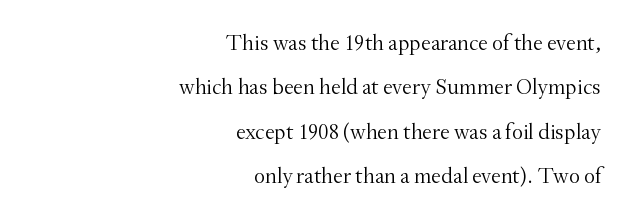
You could fit nearly another row in the gap between these rows. Rule under the text: the space is simply empty. Notice how the passage keeps a crisp vertical edge on the right only. Inter-character spacing is left at the font's built-in metrics. Italic: no, the glyphs are upright roman.
